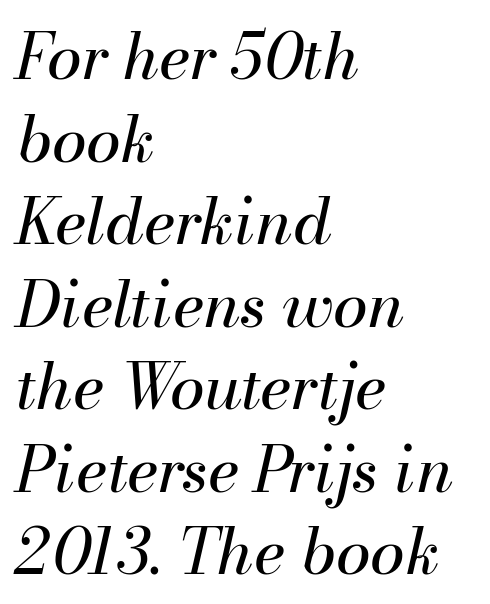
Q: Is the text bold? A: No.
Q: Is the text italic (slanted)? A: Yes, it leans right by about 13 degrees.
Q: Is the text underlined? A: No.
Q: How is the paragraph aligned? A: Left-aligned.
Q: Is the spacing between letters normal or unusually wide? A: Normal.
Q: Is the spacing between lines tight, normal or loose? A: Normal.
Q: Width (condensed, normal, or wide)? A: Normal.
Q: Stroke contrast? A: Medium.
Q: x-height? A: Small.
Q: Monospaced? A: No.
